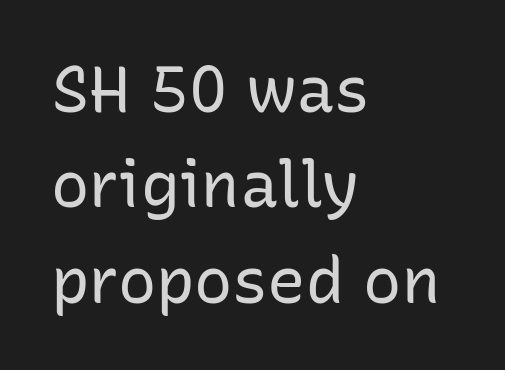
{"serif": "no", "italic": "no", "bold": "no", "weight": "regular", "width": "normal", "stroke_contrast": "low", "x_height": "medium", "monospaced": "no", "underline": "no", "align": "left", "line_spacing": "normal", "line_spacing_ratio": 1.49, "letter_spacing": "normal", "letter_spacing_em": 0.0, "glyph_px": 64}
